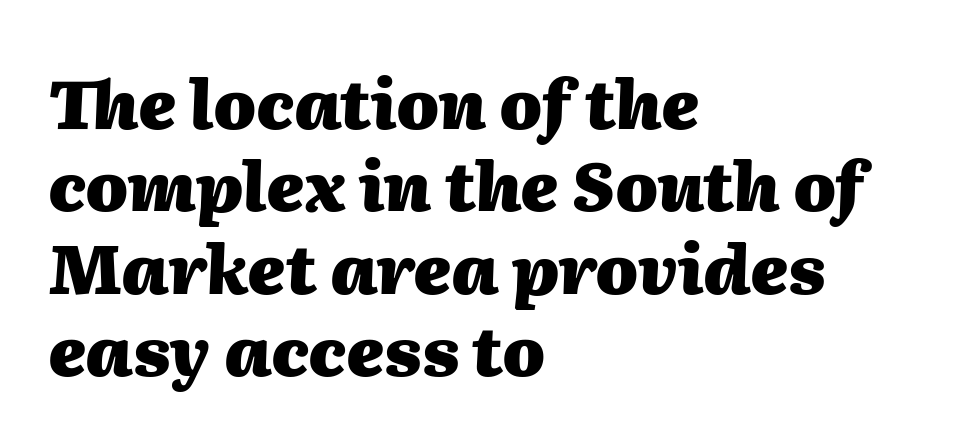
{"italic": "yes", "lean": "right", "slant_degrees": 2, "bold": "yes", "weight": "heavy", "width": "normal", "stroke_contrast": "medium", "x_height": "medium", "monospaced": "no", "underline": "no", "align": "left", "line_spacing_ratio": 1.21, "letter_spacing": "normal", "letter_spacing_em": 0.0, "glyph_px": 68}
